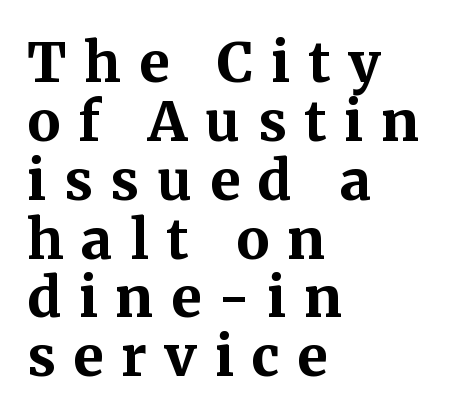
{"serif": "yes", "italic": "no", "bold": "yes", "weight": "bold", "width": "normal", "stroke_contrast": "medium", "x_height": "medium", "monospaced": "no", "underline": "no", "align": "left", "line_spacing": "tight", "line_spacing_ratio": 1.07, "letter_spacing": "wide", "letter_spacing_em": 0.32, "glyph_px": 55}
